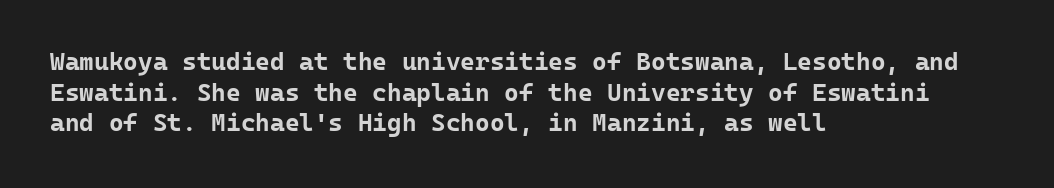
The image shows 25 px bold type, upright; set left-aligned, line spacing 1.23x, normal letter spacing, not underlined.
